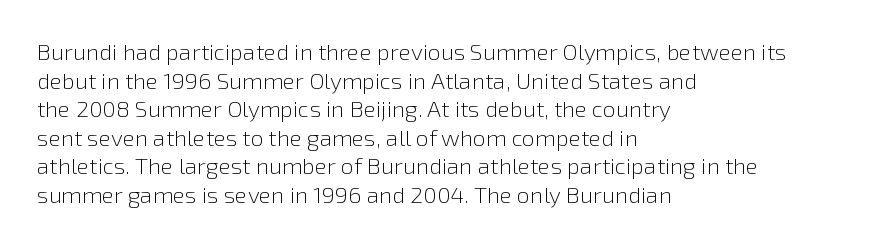
Beneath every word, the page is bare. On a weight scale, this lands at 450 or below. Look at the tracking — it's just the regular setting, nothing added. The typesetter chose a ragged-right arrangement here. Upright lettering throughout.
